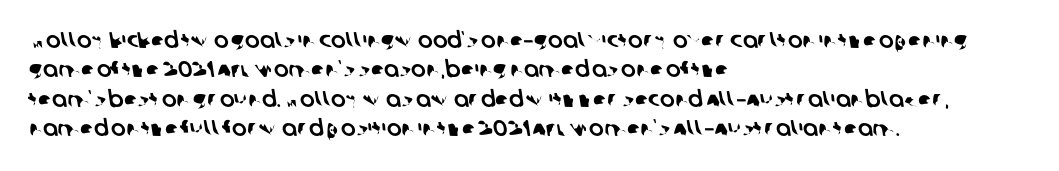
The type is set solid horizontally, with unmodified tracking. The lines in this sample share a left origin and differ only in where they stop. Baseline-to-baseline distance is the conventional proportion of letter height. Type without underlining.
